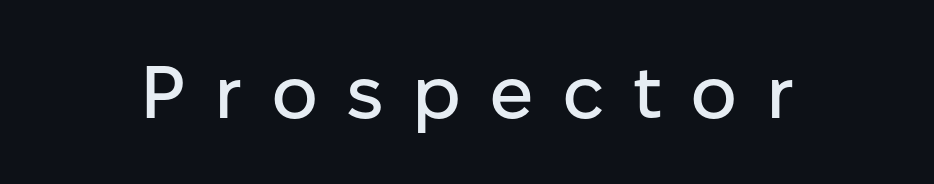
{"serif": "no", "italic": "no", "width": "normal", "stroke_contrast": "low", "x_height": "medium", "monospaced": "no", "underline": "no", "letter_spacing": "wide", "letter_spacing_em": 0.38, "glyph_px": 74}
